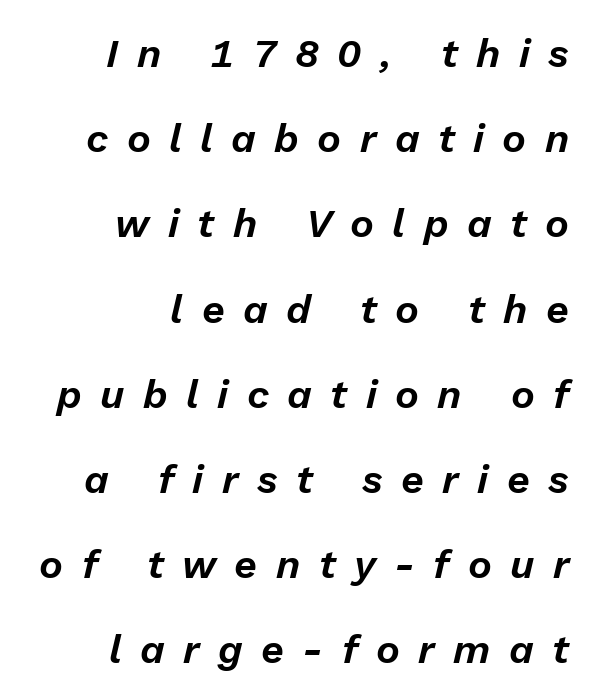
The words here are not underlined. Leftover space on each line is placed entirely before the opening word. Short note: letters widely spaced. Vertical spacing — loose. Here the designer chose a conventional face with non-uniform glyph widths.
